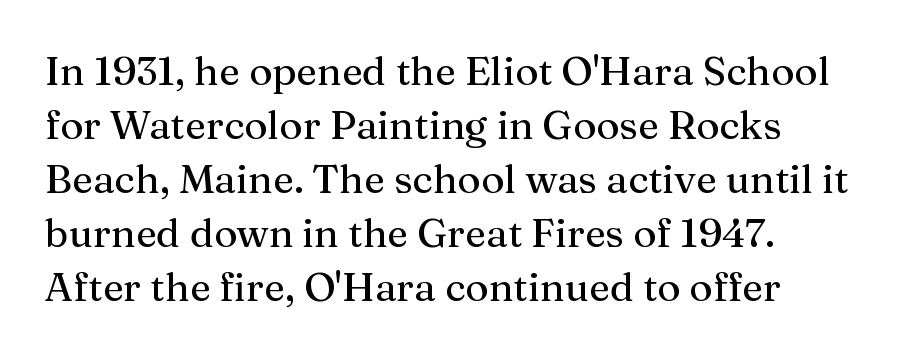
Q: Is the text italic (slanted)? A: No, it is upright.
Q: Is the typeface a serif or a sans-serif typeface? A: Serif.
Q: Is the text underlined? A: No.
Q: How is the paragraph aligned? A: Left-aligned.
Q: Is the spacing between letters normal or unusually wide? A: Normal.
Q: Is the spacing between lines tight, normal or loose? A: Normal.
Q: Width (condensed, normal, or wide)? A: Normal.
Q: Stroke contrast? A: Medium.
Q: x-height? A: Medium.
Q: Monospaced? A: No.
